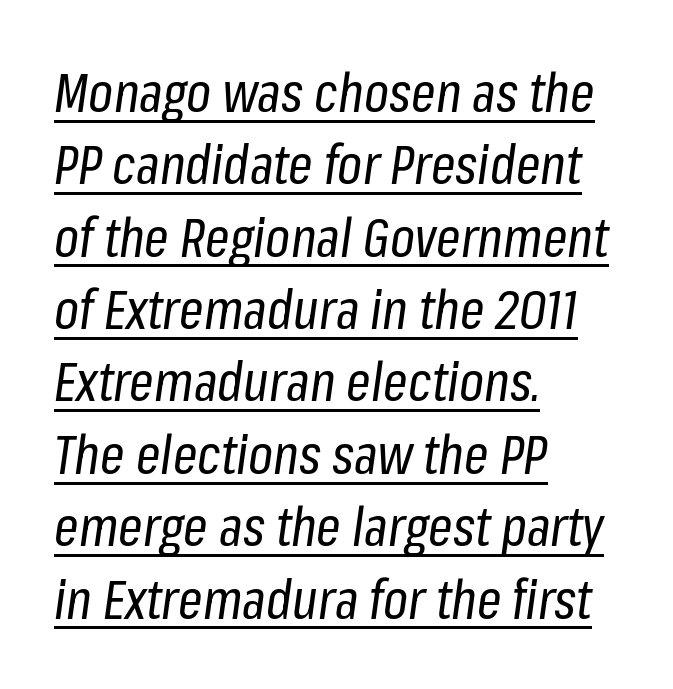
The lines are quadded left. A light-to-regular cut is what we see here. Is the letter spacing exaggerated? No — it looks like the ordinary default. The typesetter has applied underlining to the passage shown. Every character sits at an angle, as italics do. These lines are rendered in a variable-pitch font.
